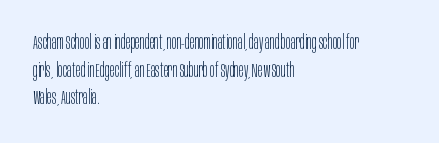
The image shows 20 px text type, upright; set left-aligned, normal line spacing (1.38x), normal letter spacing, not underlined.
